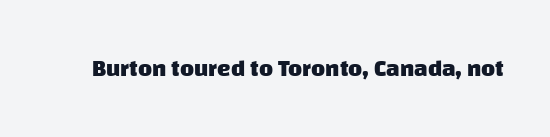
Standard letterfit; no display-style spreading of the glyphs. What weight is shown? A full bold with thick strokes. Has an underline been added? It has not.
